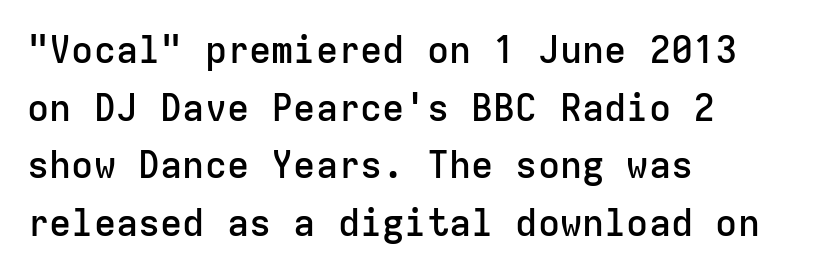
Q: Is the text bold? A: Semi-bold.
Q: Is the text italic (slanted)? A: No, it is upright.
Q: Is the typeface a serif or a sans-serif typeface? A: Sans-serif.
Q: Is the text underlined? A: No.
Q: How is the paragraph aligned? A: Left-aligned.
Q: Is the spacing between letters normal or unusually wide? A: Normal.
Q: Is the spacing between lines tight, normal or loose? A: Normal.
Q: Width (condensed, normal, or wide)? A: Normal.
Q: Stroke contrast? A: Low.
Q: x-height? A: Medium.
Q: Monospaced? A: Yes.
